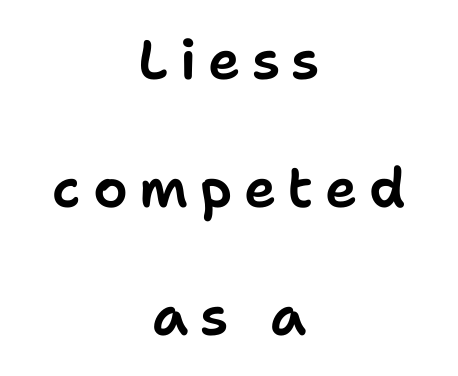
Q: Is the text italic (slanted)? A: No, it is upright.
Q: Is the typeface a serif or a sans-serif typeface? A: Sans-serif.
Q: Is the text underlined? A: No.
Q: How is the paragraph aligned? A: Centered.
Q: Is the spacing between letters normal or unusually wide? A: Unusually wide.
Q: Is the spacing between lines tight, normal or loose? A: Loose.
Q: Width (condensed, normal, or wide)? A: Normal.
Q: Stroke contrast? A: Low.
Q: x-height? A: Medium.
Q: Monospaced? A: No.
